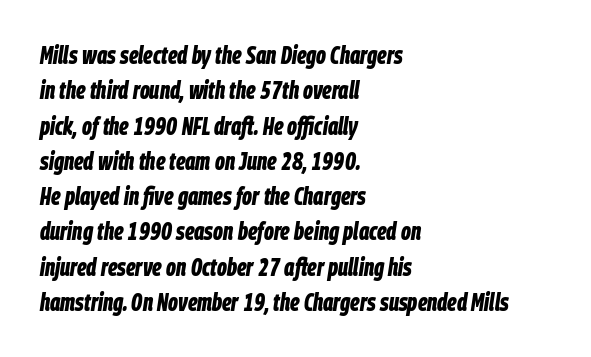
The image shows 24 px bold type, italic (leaning right); set left-aligned, normal line spacing (1.47x), normal letter spacing, not underlined.
